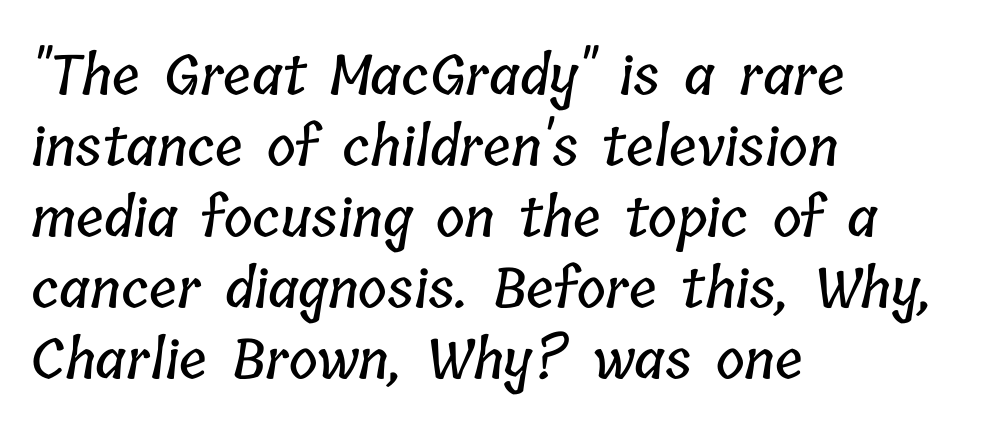
A typesetter would call this proportional, since set widths differ per character. Anything drawn beneath the words? Only blank space. Quick note: interline space is typical. Default kerning and tracking; the words read as compact shapes.
